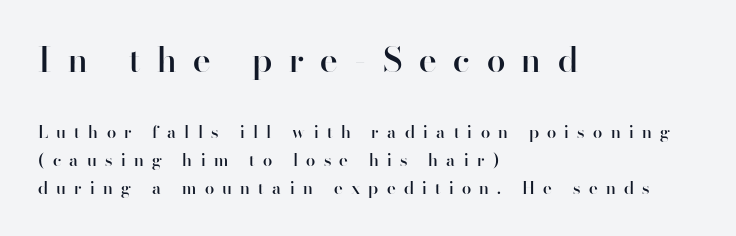
The rendering uses a moderate line-height, typical for paragraphs. This rendering uses left alignment, leaving the right contour irregular. A sans-serif font was chosen for this passage. Do the letters lean? They stand straight.
